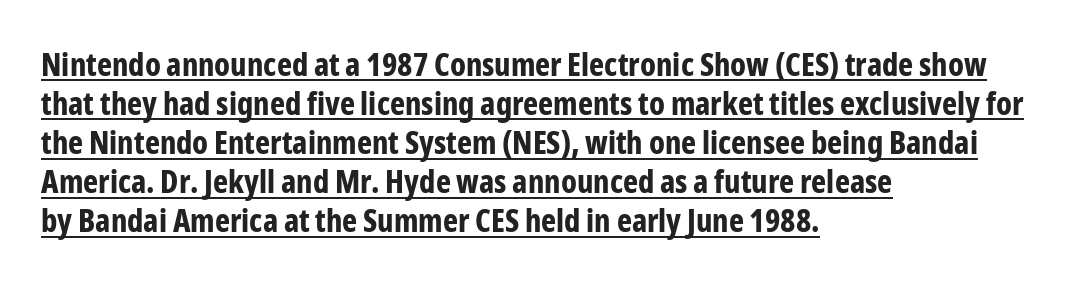
Beneath each row of characters lies a ruled line. The letters sit at their default tracking, neither squeezed nor spread. Weight check: bold — yes, fully. Characters remain perfectly vertical along every line.
